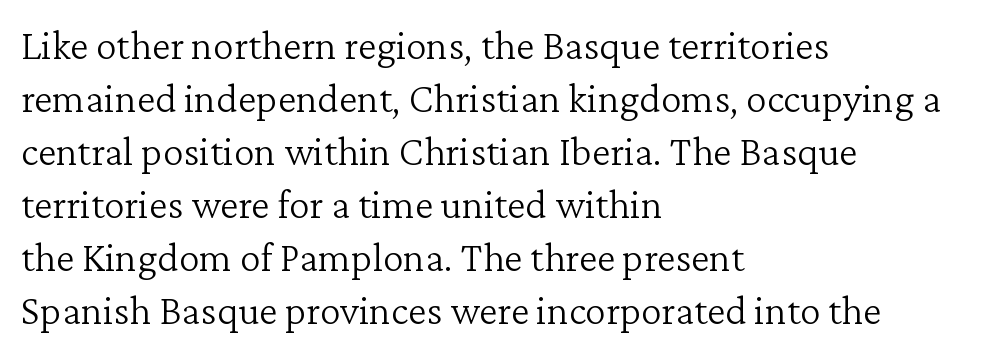
Is the letter spacing exaggerated? No — it looks like the ordinary default. Do the letters lean? They stand straight. Old-style or modern, the face here clearly has serifs. Unmarked baselines from the first word to the last. Horizontal bands of white between lines are of average thickness.
